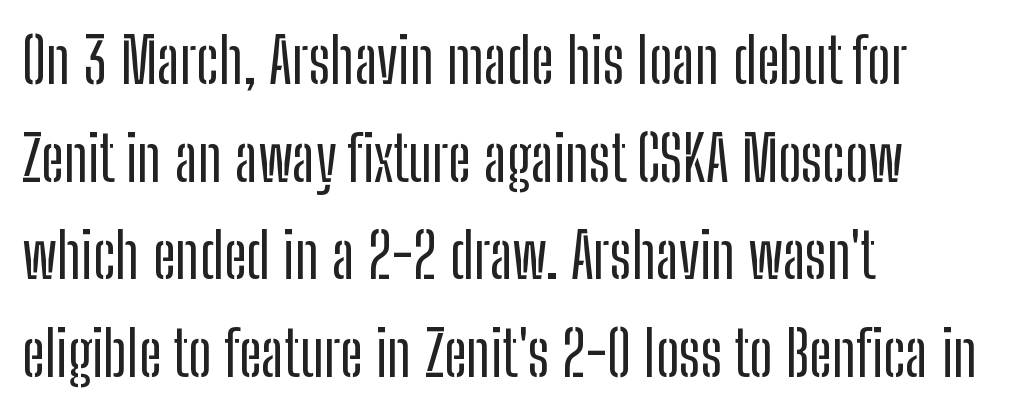
Q: Is the text italic (slanted)? A: No, it is upright.
Q: Is the typeface a serif or a sans-serif typeface? A: Sans-serif.
Q: Is the text underlined? A: No.
Q: How is the paragraph aligned? A: Left-aligned.
Q: Is the spacing between letters normal or unusually wide? A: Normal.
Q: Is the spacing between lines tight, normal or loose? A: Normal.
Q: Width (condensed, normal, or wide)? A: Condensed.
Q: Stroke contrast? A: Low.
Q: x-height? A: Medium.
Q: Monospaced? A: No.
